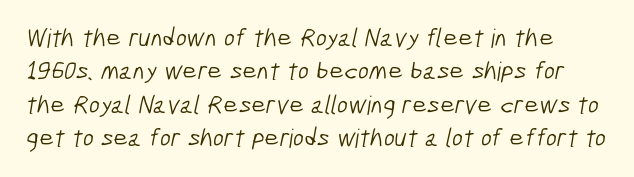
The image shows 26 px text type; set normal line spacing (1.28x), normal letter spacing, not underlined.
